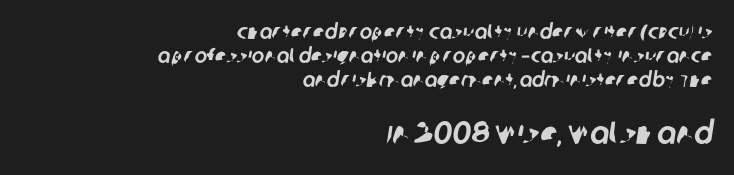
The image shows 32 px sans-serif type; set right-aligned, tight line spacing (1.14x), normal letter spacing, not underlined; the second (bottom) block is 1.52x larger; low stroke contrast and a large x-height.
